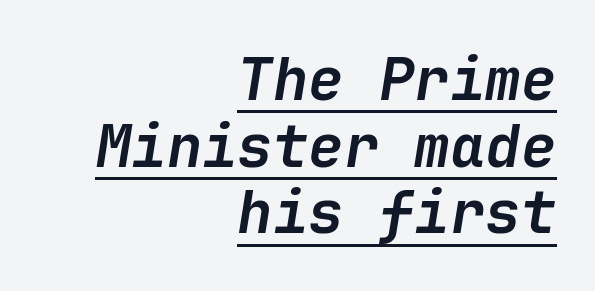
{"italic": "yes", "lean": "right", "slant_degrees": 9, "bold": "yes", "weight": "semibold", "width": "normal", "stroke_contrast": "low", "x_height": "medium", "underline": "yes", "align": "right", "line_spacing": "tight", "line_spacing_ratio": 1.13, "letter_spacing": "normal", "letter_spacing_em": 0.0, "glyph_px": 59}
